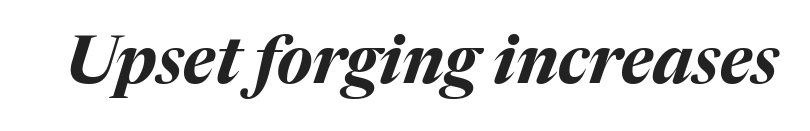
{"italic": "yes", "lean": "right", "slant_degrees": 17, "bold": "yes", "weight": "bold", "width": "normal", "stroke_contrast": "medium", "x_height": "medium", "monospaced": "no", "underline": "no", "letter_spacing": "normal", "letter_spacing_em": 0.0, "glyph_px": 66}
